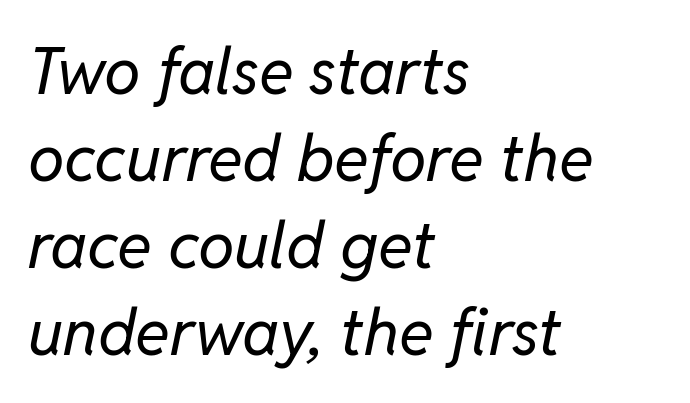
Q: Is the text bold? A: No.
Q: Is the text italic (slanted)? A: Yes, it leans right by about 11 degrees.
Q: Is the text underlined? A: No.
Q: How is the paragraph aligned? A: Left-aligned.
Q: Is the spacing between letters normal or unusually wide? A: Normal.
Q: Is the spacing between lines tight, normal or loose? A: Normal.
Q: Width (condensed, normal, or wide)? A: Normal.
Q: Stroke contrast? A: Low.
Q: x-height? A: Medium.
Q: Monospaced? A: No.
